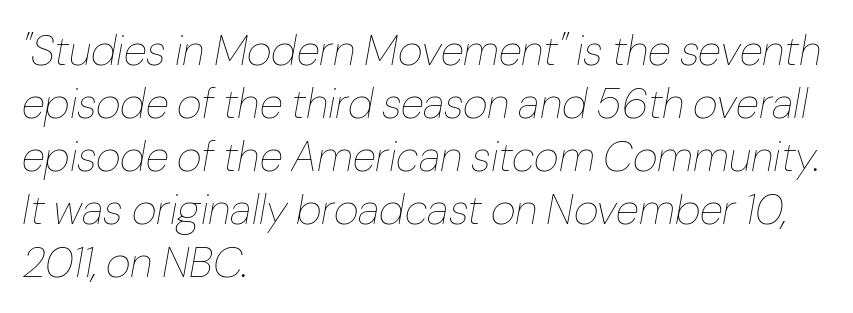
The face looks like a standard text weight, possibly lighter. Horizontally, the lines are justified to the leading edge only. Decoration check: the copy has no underline. The face used here is proportionally spaced, like ordinary book or web type. The tracking reads as untouched default to a designer's eye.
